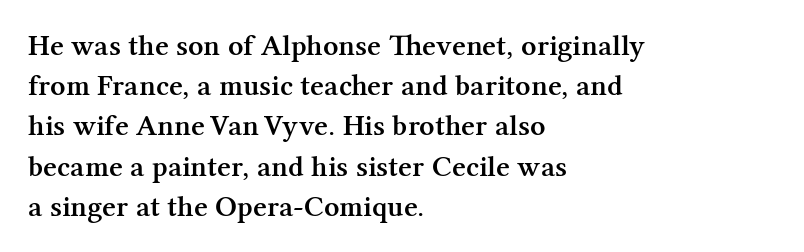
{"serif": "yes", "italic": "no", "bold": "semi", "weight": "semibold", "width": "normal", "stroke_contrast": "medium", "x_height": "medium", "monospaced": "no", "underline": "no", "align": "left", "line_spacing": "normal", "line_spacing_ratio": 1.34, "letter_spacing": "normal", "letter_spacing_em": 0.0, "glyph_px": 30}
